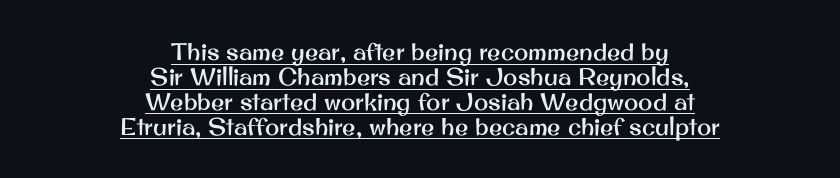
Q: Is the text italic (slanted)? A: No, it is upright.
Q: Is the text underlined? A: Yes.
Q: How is the paragraph aligned? A: Centered.
Q: Is the spacing between letters normal or unusually wide? A: Normal.
Q: Is the spacing between lines tight, normal or loose? A: Tight.
